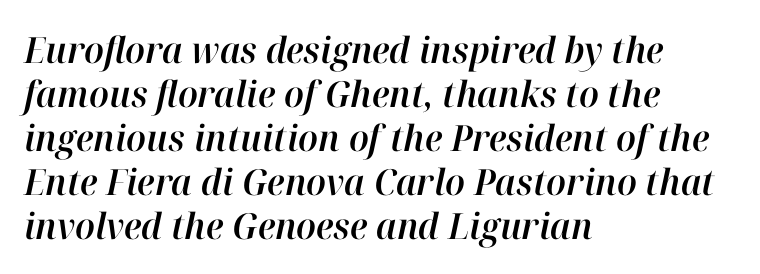
{"italic": "yes", "lean": "right", "slant_degrees": 12, "width": "normal", "stroke_contrast": "high", "x_height": "medium", "monospaced": "no", "underline": "no", "align": "left", "line_spacing_ratio": 1.22, "letter_spacing": "normal", "letter_spacing_em": 0.0, "glyph_px": 36}
